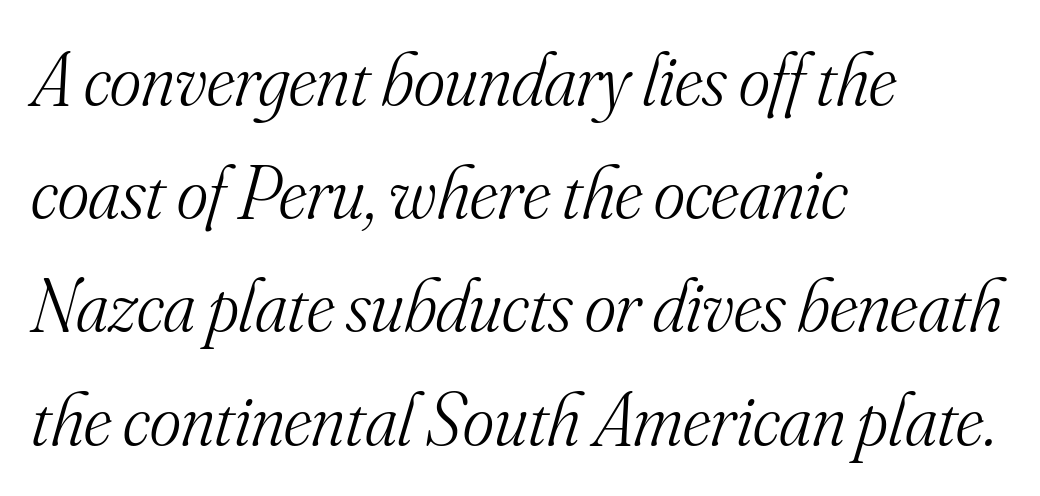
Q: Is the text bold? A: No.
Q: Is the text italic (slanted)? A: Yes, it leans right by about 16 degrees.
Q: Is the typeface a serif or a sans-serif typeface? A: Serif.
Q: Is the text underlined? A: No.
Q: How is the paragraph aligned? A: Left-aligned.
Q: Is the spacing between letters normal or unusually wide? A: Normal.
Q: Is the spacing between lines tight, normal or loose? A: Normal.
Q: Width (condensed, normal, or wide)? A: Normal.
Q: Stroke contrast? A: Medium.
Q: x-height? A: Small.
Q: Monospaced? A: No.
